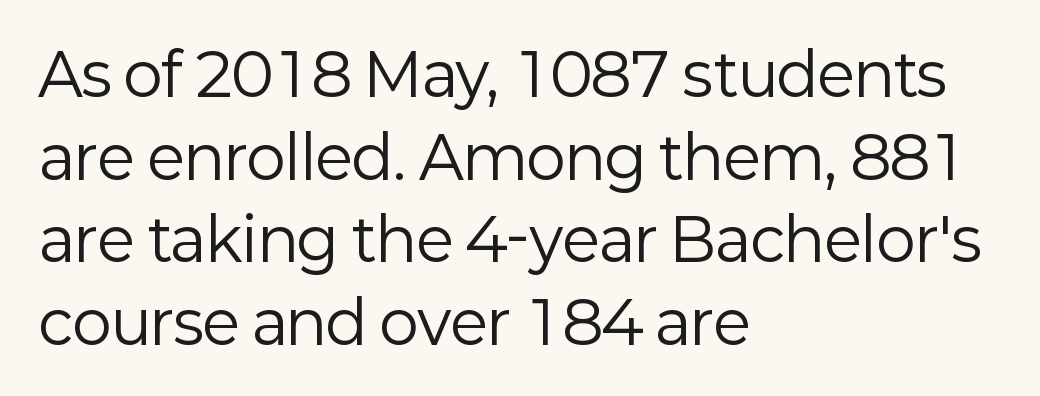
No extra ink here — the face is not bold. The gaps between neighbouring characters are ordinary and unremarkable. The passage shown is typeset with a sans-serif family. Regarding leading, the lines here are spaced in the standard way. These lines are rendered in a variable-pitch font.
